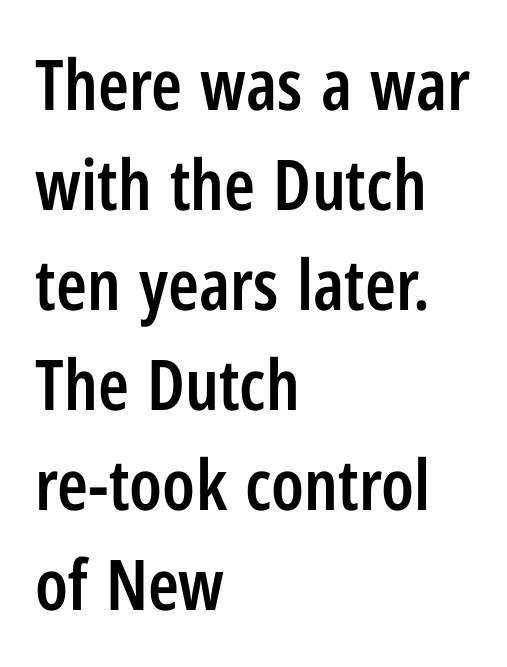
A semibold gives these letters moderate extra thickness, short of bold. The vertical gap from one line to the next is medium. Words appear dense and cohesive because spacing is normal. These lines are set flush left with a ragged right edge. This rendering features lettering with no underline. These lines were composed using upright roman letters.
